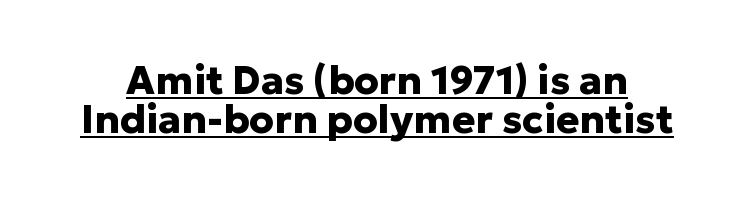
The image shows 39 px heavy sans-serif type, upright; set tight line spacing (1.01x), normal letter spacing, underlined; low stroke contrast and a medium x-height.
